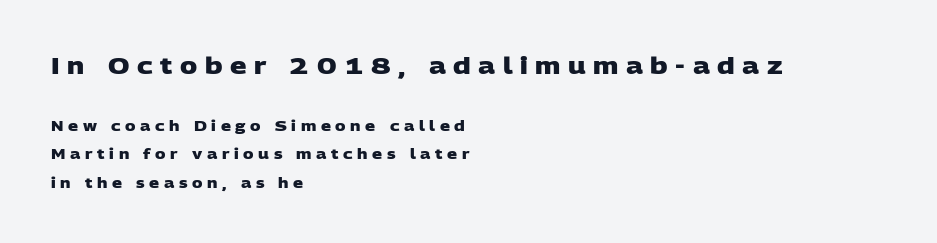
{"bold": "yes", "underline": "no", "align": "left", "line_spacing": "loose", "line_spacing_ratio": 2.05, "letter_spacing": "wide", "letter_spacing_em": 0.33, "larger_block": "first", "size_ratio": 1.64, "glyph_px": 23}
